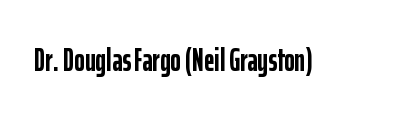
{"serif": "no", "italic": "no", "bold": "yes", "weight": "semibold", "width": "condensed", "stroke_contrast": "low", "x_height": "medium", "monospaced": "no", "underline": "no", "letter_spacing": "normal", "letter_spacing_em": 0.0, "glyph_px": 32}
